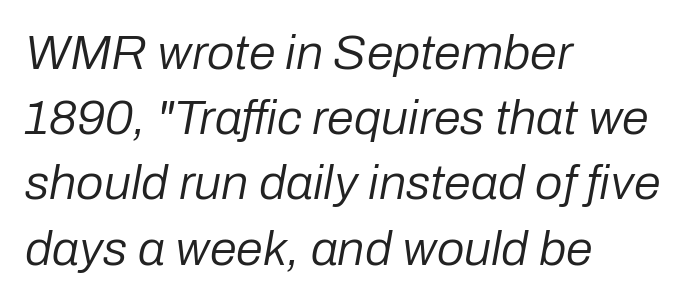
The image shows 49 px regular-weight type, italic (leaning right); set left-aligned, normal line spacing (1.33x), normal letter spacing, not underlined; low stroke contrast and a medium x-height.
